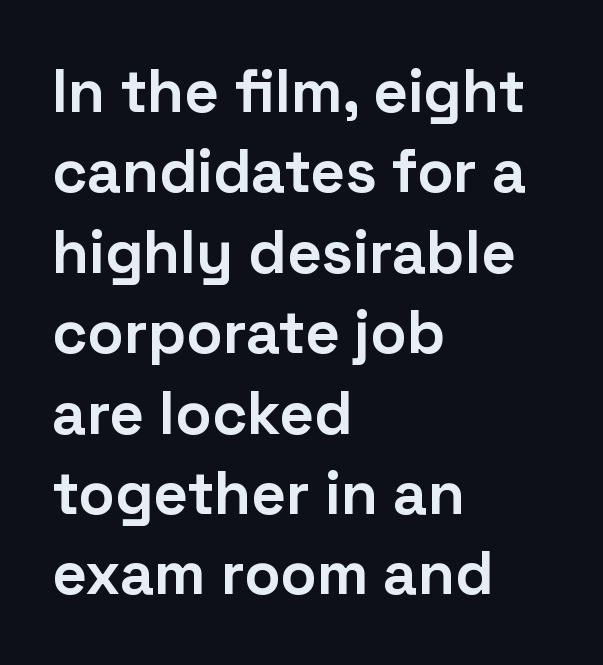
The image shows 60 px bold sans-serif type, upright; set left-aligned, normal line spacing (1.34x), normal letter spacing, not underlined; low stroke contrast and a medium x-height.
